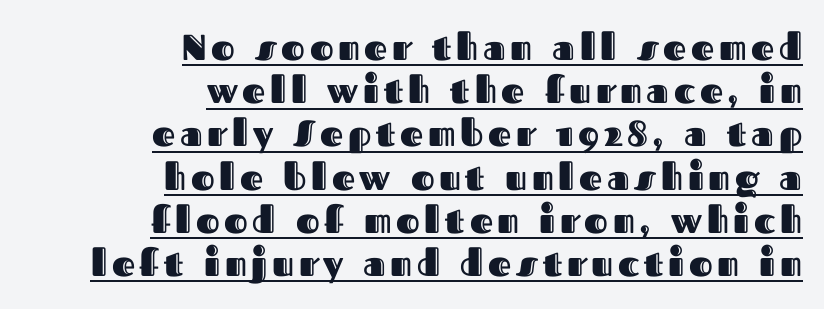
Q: Is the text italic (slanted)? A: No, it is upright.
Q: Is the text underlined? A: Yes.
Q: How is the paragraph aligned? A: Right-aligned.
Q: Width (condensed, normal, or wide)? A: Normal.
Q: x-height? A: Medium.
Q: Monospaced? A: No.
